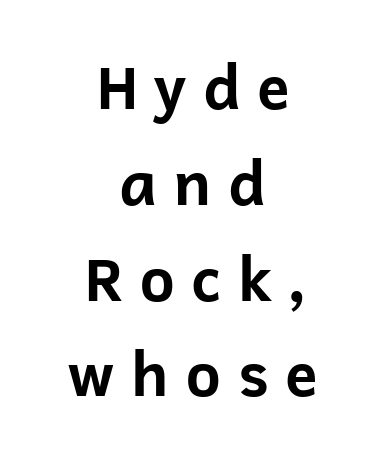
No italicization has been applied; the sample stays upright. The face used here is proportionally spaced, like ordinary book or web type. The letters are spread apart with noticeably loose tracking. The gap between lines stays unmarked. The text was rendered using a sans face with plain stroke endings.
